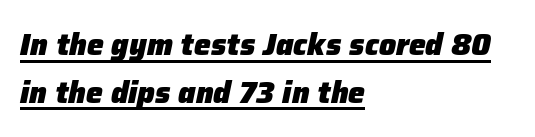
If you measured baseline to baseline, you'd find a middling distance. The typesetter chose a ragged-right arrangement here. Is the type bold? Yes — the strokes are clearly thick and heavy. What stands out about the letter spacing? Nothing — it is the standard amount. Do the characters align in a grid? No, the font is proportional. The glyphs look as if they've been sheared to an angle.
